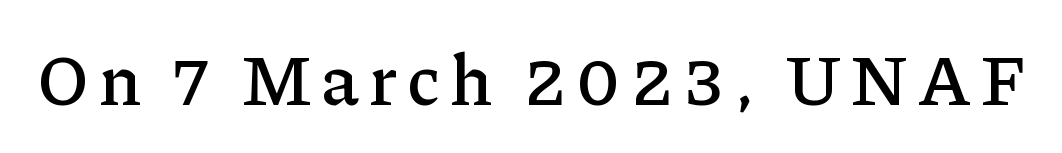
Is there any slant? The stems are plumb. Note: serifs present on the glyphs. The letters advance in unequal steps, a hallmark of proportional type. A clean baseline with only descenders dipping below it.
